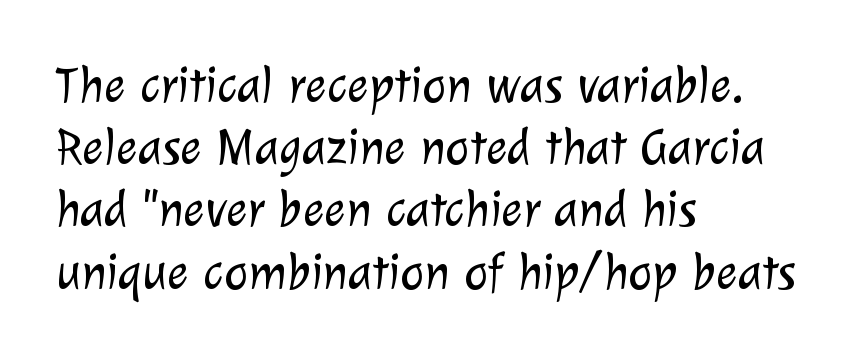
Visually the block forms a straight wall on the left and a jagged coastline on the right. The letters look calm and open, with moderate or lighter stems. Honestly, there is no underline to notice here at all. The letters sit at their default tracking, neither squeezed nor spread.
